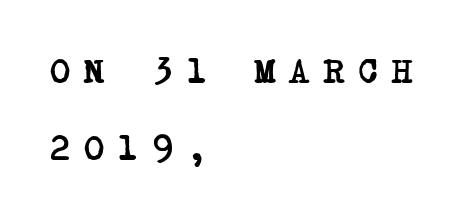
{"serif": "yes", "bold": "yes", "weight": "semibold", "width": "condensed", "stroke_contrast": "low", "x_height": "large", "underline": "no", "align": "left", "line_spacing": "loose", "line_spacing_ratio": 2.27, "letter_spacing": "wide", "letter_spacing_em": 0.42, "glyph_px": 34}
